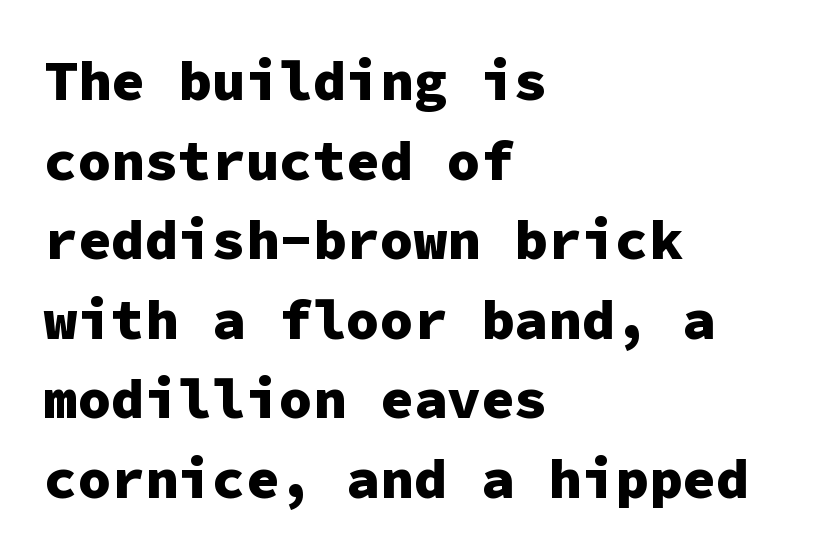
The image shows 56 px heavy sans-serif type, upright, monospaced; set left-aligned, normal line spacing (1.42x), normal letter spacing, not underlined; low stroke contrast and a medium x-height.
